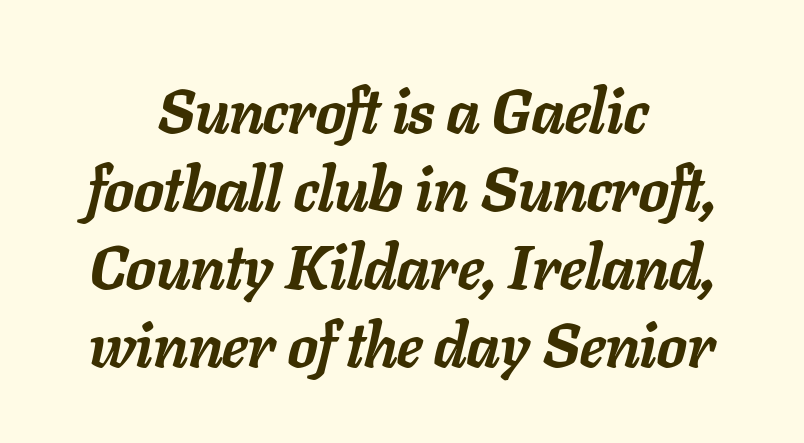
The image shows 62 px semibold type, italic (leaning right); set centered, normal line spacing (1.26x), normal letter spacing, not underlined; low stroke contrast and a medium x-height.
